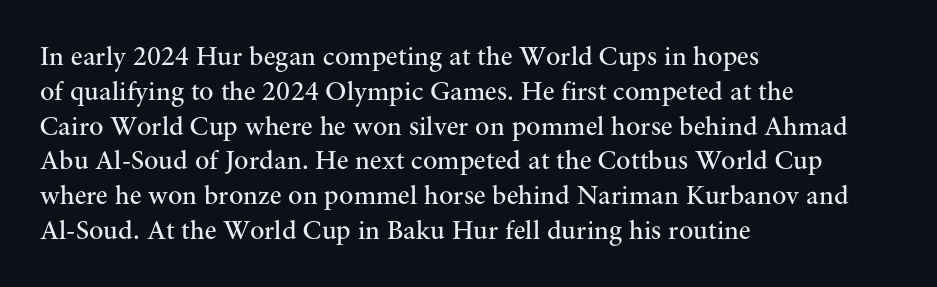
The image shows 27 px text type, upright; set left-aligned, normal line spacing (1.29x), normal letter spacing, not underlined.
